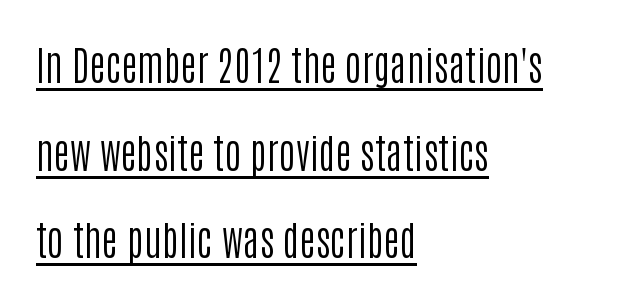
The image shows 40 px regular-weight, condensed sans-serif type, upright; set left-aligned, loose line spacing (2.19x), normal letter spacing, underlined; low stroke contrast and a large x-height.
